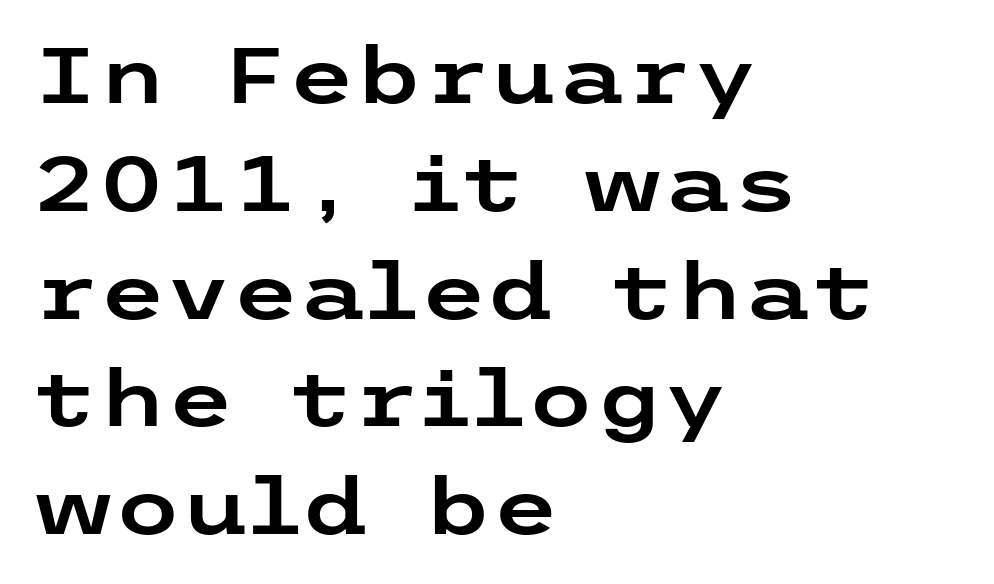
The image shows 77 px wide sans-serif type, upright; set left-aligned, normal line spacing (1.4x), normal letter spacing, not underlined; low stroke contrast and a medium x-height.
